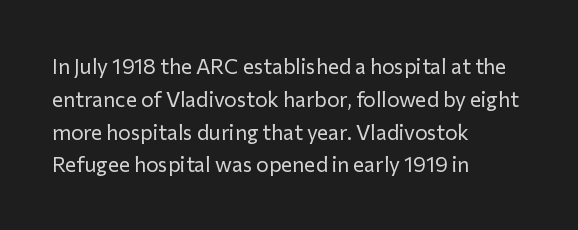
The image shows 21 px text type, upright; set left-aligned, normal line spacing (1.56x), normal letter spacing, not underlined.
